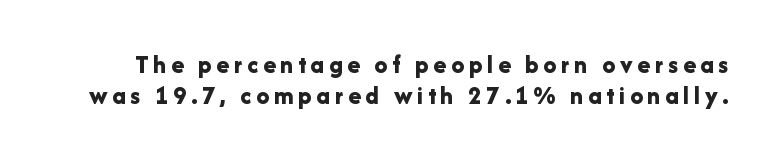
Bare-footed words on every line. Emphasis by weight is at full strength: bold. The axis of the letterforms is exactly vertical.
